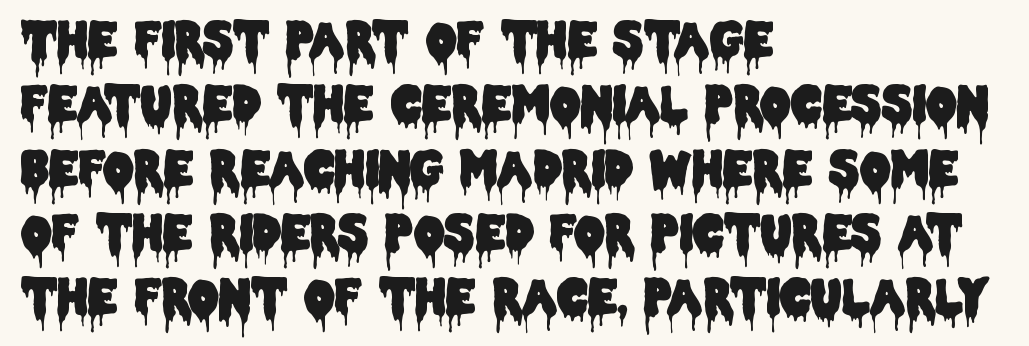
Regarding serifs, this sample does without them. The paragraph has a hard left edge and a soft right edge. Style check: upright. Reading down the column, the eye jumps a familiar distance to each next line.
